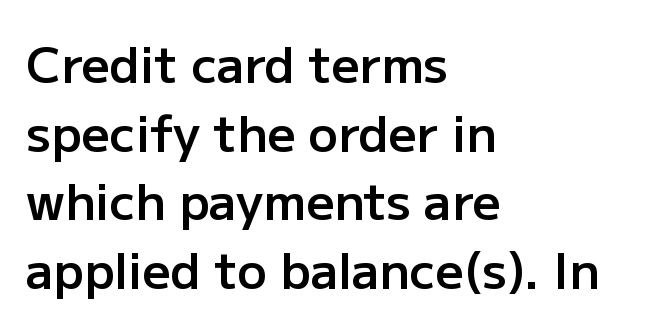
{"serif": "no", "italic": "no", "bold": "semi", "weight": "semibold", "width": "normal", "stroke_contrast": "low", "x_height": "medium", "monospaced": "no", "underline": "no", "align": "left", "line_spacing": "normal", "line_spacing_ratio": 1.4, "letter_spacing": "normal", "letter_spacing_em": 0.0, "glyph_px": 49}
